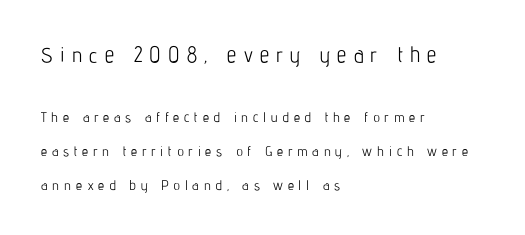
The image shows 21 px text type, upright; set left-aligned, loose line spacing (2.41x), unusually wide letter spacing (+0.34 em), not underlined; the first (top) block is 1.5x larger.
